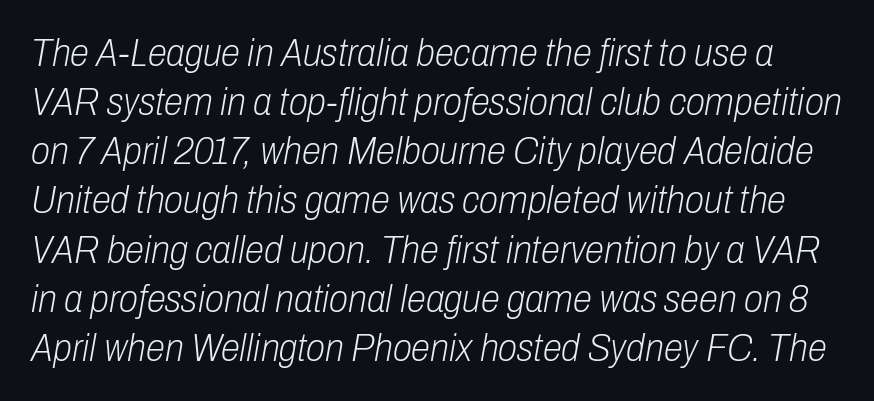
{"italic": "yes", "lean": "right", "slant_degrees": 10, "bold": "no", "weight": "light", "width": "condensed", "stroke_contrast": "low", "x_height": "medium", "monospaced": "no", "underline": "no", "line_spacing": "normal", "line_spacing_ratio": 1.26, "letter_spacing": "normal", "letter_spacing_em": 0.0, "glyph_px": 39}
